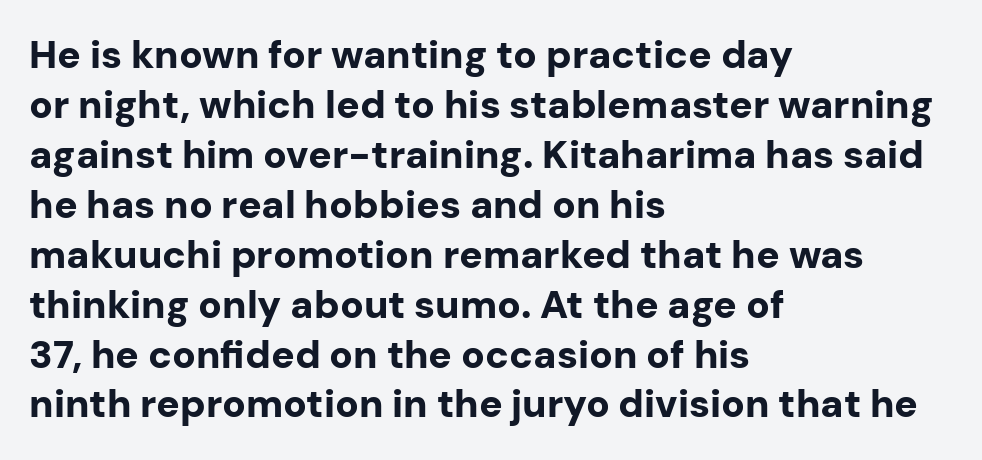
The image shows 39 px bold sans-serif type, upright; set left-aligned, normal line spacing (1.28x), normal letter spacing, not underlined; low stroke contrast and a medium x-height.
